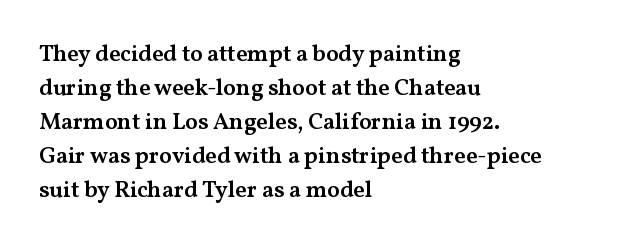
The image shows 23 px text type, upright; set left-aligned, normal line spacing (1.48x), normal letter spacing, not underlined.
